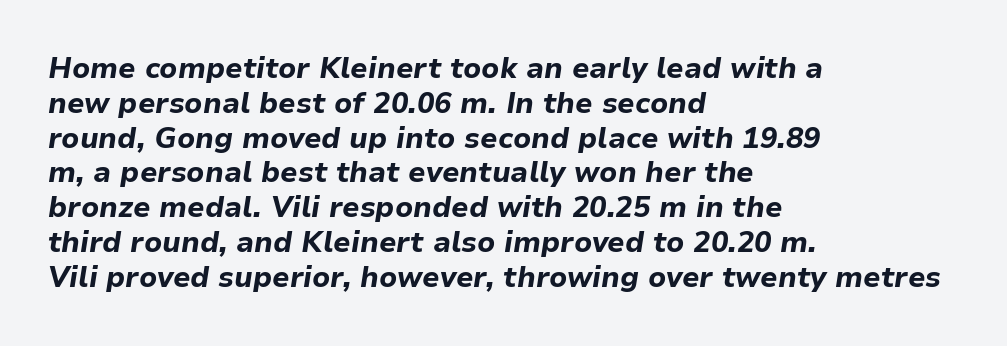
The image shows 29 px bold type, italic (leaning right); set left-aligned, line spacing 1.2x, normal letter spacing, not underlined; low stroke contrast and a medium x-height.
